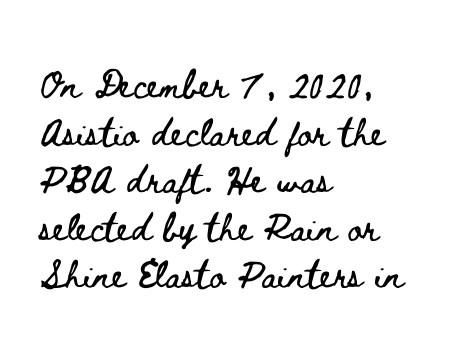
Q: Is the text italic (slanted)? A: Yes.
Q: Is the text underlined? A: No.
Q: How is the paragraph aligned? A: Left-aligned.
Q: Is the spacing between letters normal or unusually wide? A: Normal.
Q: Is the spacing between lines tight, normal or loose? A: Normal.
Q: Width (condensed, normal, or wide)? A: Wide.
Q: Stroke contrast? A: Low.
Q: x-height? A: Small.
Q: Monospaced? A: No.
